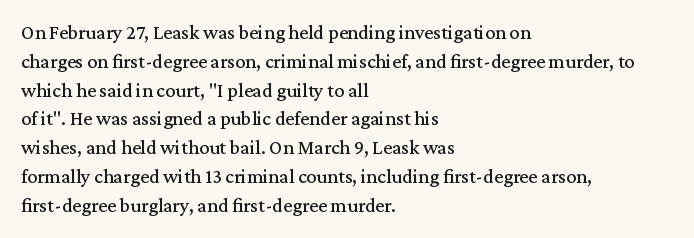
Q: Is the text italic (slanted)? A: No, it is upright.
Q: Is the text underlined? A: No.
Q: How is the paragraph aligned? A: Left-aligned.
Q: Is the spacing between letters normal or unusually wide? A: Normal.
Q: Is the spacing between lines tight, normal or loose? A: Normal.
